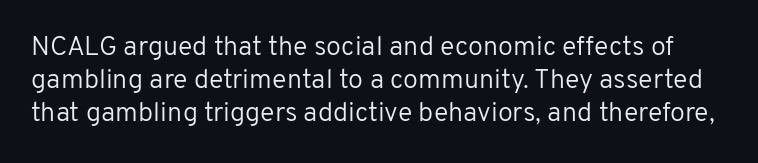
Q: Is the text bold? A: No.
Q: Is the text italic (slanted)? A: No, it is upright.
Q: Is the text underlined? A: No.
Q: Is the spacing between letters normal or unusually wide? A: Normal.
